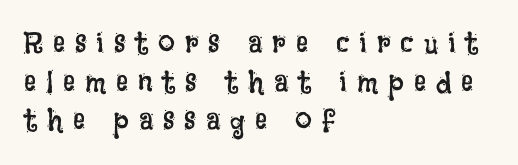
The image shows 30 px regular-weight, condensed type, upright; set left-aligned, normal line spacing (1.29x), unusually wide letter spacing (+0.33 em), not underlined; low stroke contrast and a large x-height.
